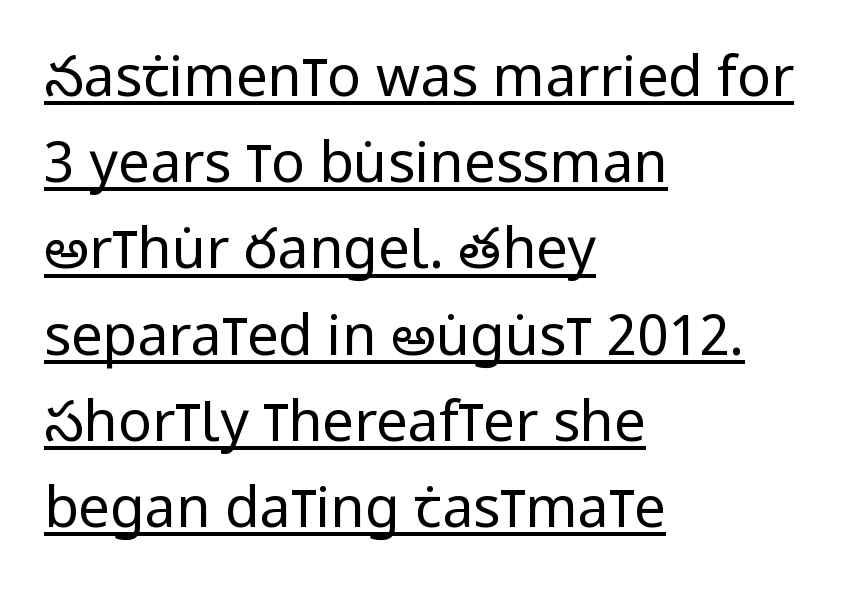
Rendered with straight, roman letterforms. Honestly, the letter spacing is just normal — you wouldn't notice it. Visually the block forms a straight wall on the left and a jagged coastline on the right. This block has exactly the height ordinary leading produces. No feet cap the strokes, marking this as sans-serif type.
